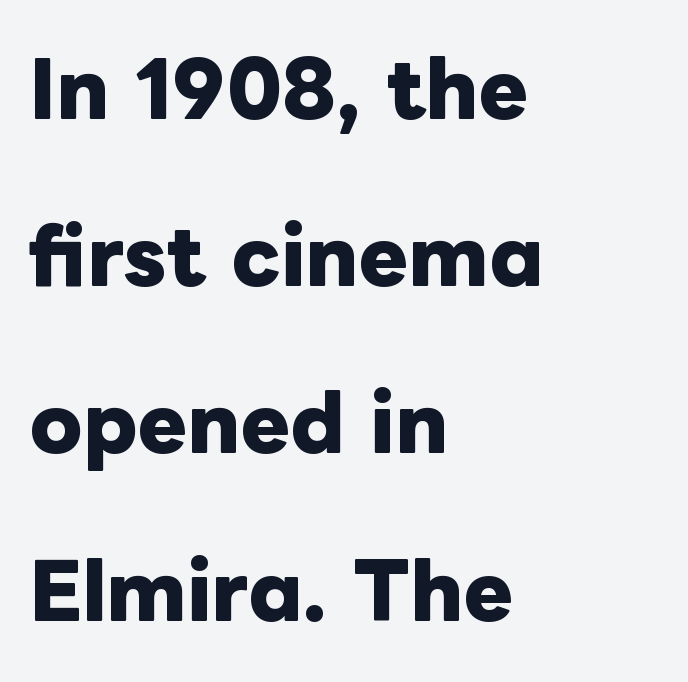
Q: Is the text bold? A: Yes.
Q: Is the text italic (slanted)? A: No, it is upright.
Q: Is the text underlined? A: No.
Q: How is the paragraph aligned? A: Left-aligned.
Q: Is the spacing between letters normal or unusually wide? A: Normal.
Q: Is the spacing between lines tight, normal or loose? A: Loose.
Q: Width (condensed, normal, or wide)? A: Normal.
Q: Stroke contrast? A: Low.
Q: x-height? A: Medium.
Q: Monospaced? A: No.
